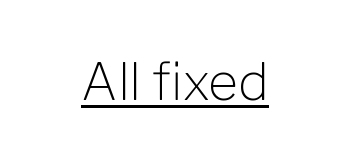
{"serif": "no", "italic": "no", "bold": "no", "weight": "light", "width": "normal", "stroke_contrast": "low", "x_height": "medium", "monospaced": "no", "underline": "yes", "align": "center", "letter_spacing": "normal", "letter_spacing_em": 0.0, "glyph_px": 52}
